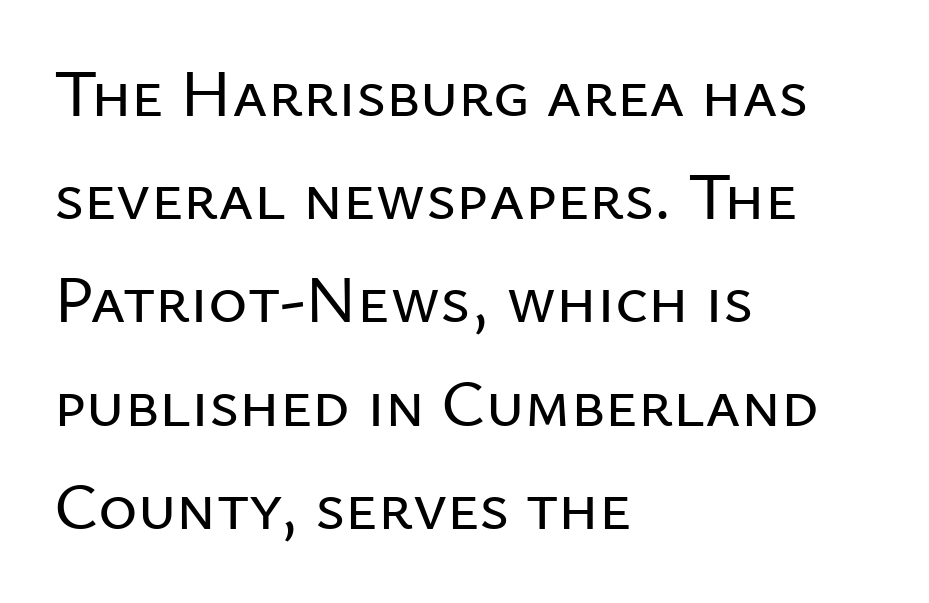
Whoever set this chose a conventional vertical rhythm. Look at the tracking — it's just the regular setting, nothing added. You could not count columns in this text — the font is proportionally spaced. Horizontally, the lines are justified to the leading edge only.
